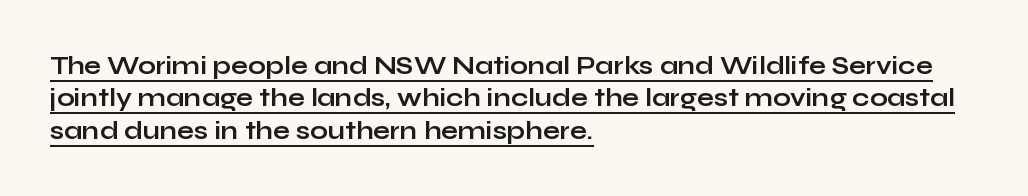
The image shows 25 px bold type, upright; set left-aligned, normal line spacing (1.3x), normal letter spacing, underlined.
